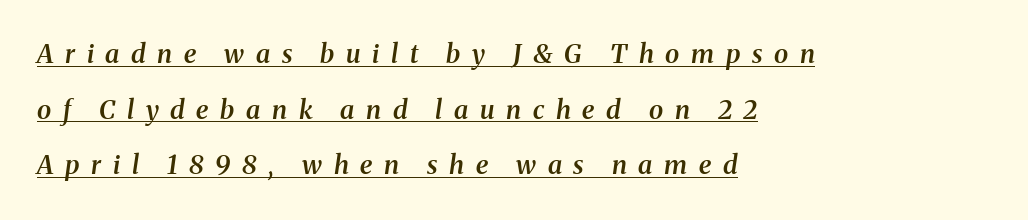
The font is running at a semibold setting, under full bold. Look at the tracking — it's clearly loosened, letters drifting apart. Airy leading. This is oblique type, the kind used for emphasis or titles. A student would call this left alignment; a typographer would say flush left, rag right.
